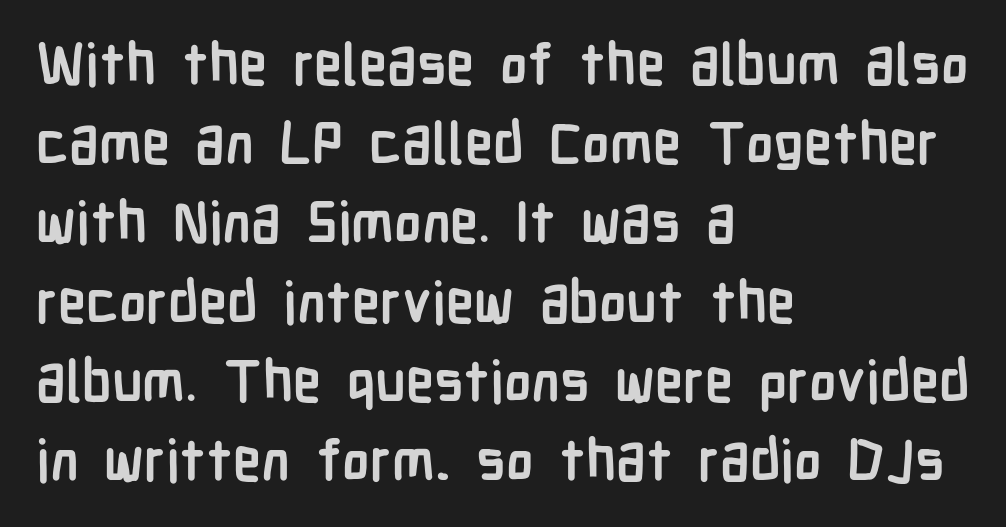
Typesetter's note: full bold, strokes at maximum text heaviness. Regular leading. Reading down the block, your eye returns to a fixed left position each line. Nothing unusual about the tracking: characters are spaced as the font intends. Descender tails drop into unmarked territory. Look at the bottom of the vertical strokes: they stop flat, with no serifs.
